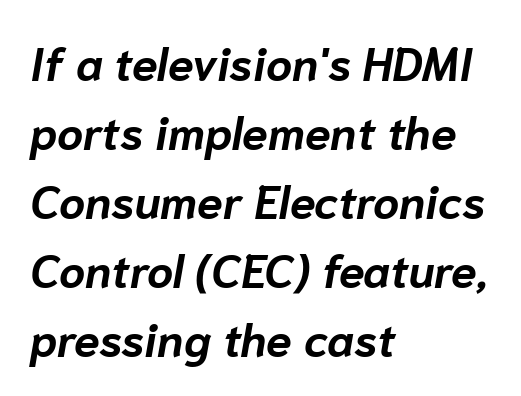
The image shows 46 px bold type, italic (leaning right); set left-aligned, normal line spacing (1.5x), normal letter spacing, not underlined; low stroke contrast and a medium x-height.
